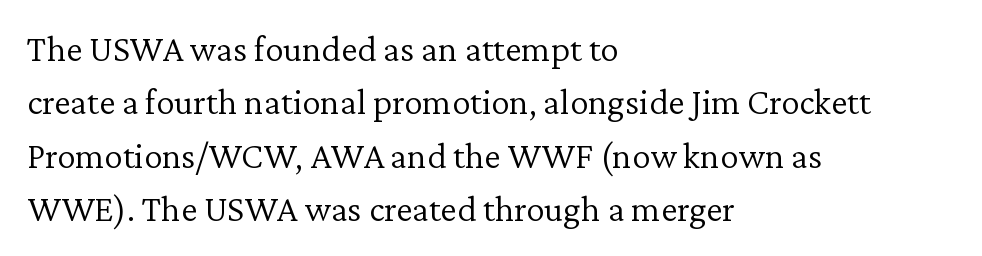
Q: Is the text bold? A: No.
Q: Is the text italic (slanted)? A: No, it is upright.
Q: Is the typeface a serif or a sans-serif typeface? A: Serif.
Q: Is the text underlined? A: No.
Q: How is the paragraph aligned? A: Left-aligned.
Q: Is the spacing between letters normal or unusually wide? A: Normal.
Q: Is the spacing between lines tight, normal or loose? A: Normal.
Q: Width (condensed, normal, or wide)? A: Normal.
Q: Stroke contrast? A: Low.
Q: x-height? A: Medium.
Q: Monospaced? A: No.
